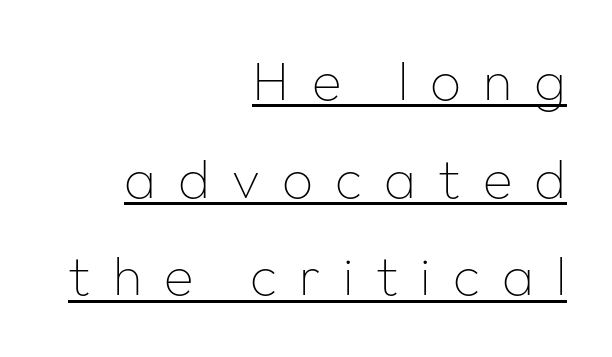
{"serif": "no", "italic": "no", "bold": "no", "weight": "thin", "width": "normal", "stroke_contrast": "low", "x_height": "medium", "monospaced": "no", "underline": "yes", "align": "right", "line_spacing_ratio": 1.81, "letter_spacing": "wide", "letter_spacing_em": 0.41, "glyph_px": 54}
